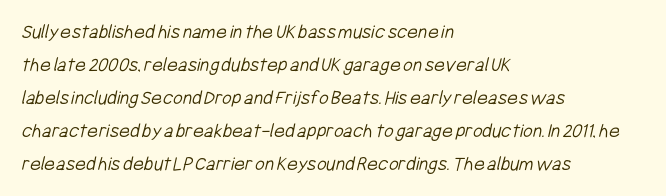
Q: Is the text bold? A: No.
Q: Is the text underlined? A: No.
Q: How is the paragraph aligned? A: Left-aligned.
Q: Is the spacing between letters normal or unusually wide? A: Normal.
Q: Is the spacing between lines tight, normal or loose? A: Normal.
